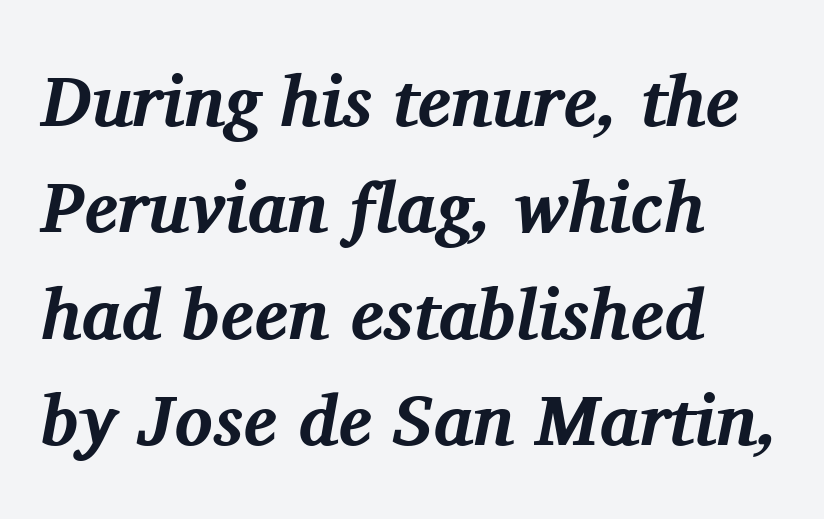
Q: Is the text bold? A: Yes.
Q: Is the text italic (slanted)? A: Yes, it leans right by about 11 degrees.
Q: Is the typeface a serif or a sans-serif typeface? A: Serif.
Q: Is the text underlined? A: No.
Q: How is the paragraph aligned? A: Left-aligned.
Q: Is the spacing between letters normal or unusually wide? A: Normal.
Q: Is the spacing between lines tight, normal or loose? A: Normal.
Q: Width (condensed, normal, or wide)? A: Normal.
Q: Stroke contrast? A: Medium.
Q: x-height? A: Medium.
Q: Monospaced? A: No.
